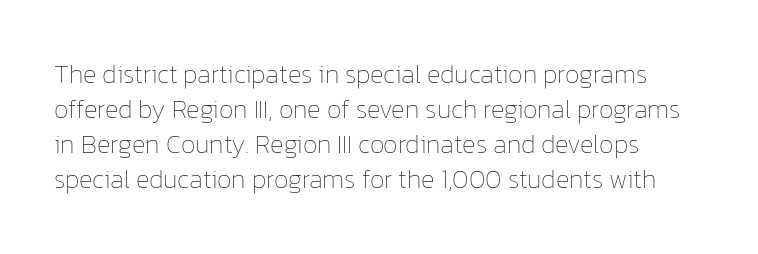
Q: Is the text bold? A: No.
Q: Is the text italic (slanted)? A: No, it is upright.
Q: Is the text underlined? A: No.
Q: Is the spacing between letters normal or unusually wide? A: Normal.
Q: Is the spacing between lines tight, normal or loose? A: Normal.
